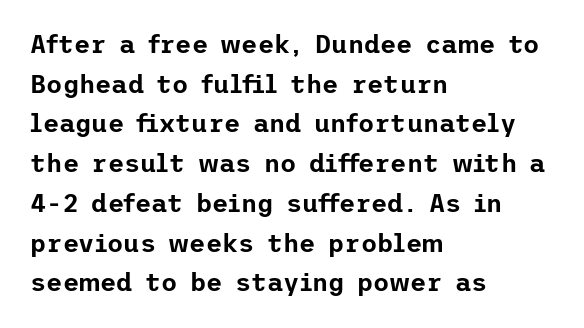
Words appear dense and cohesive because spacing is normal. Italic? Not at all — the glyphs are vertical. Horizontally, the lines are justified to the leading edge only. Leading matches the norm, producing a regular column. Each row of text sits above clean, open space.
